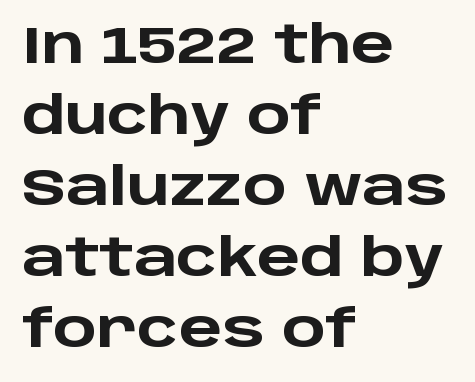
Q: Is the text bold? A: Yes.
Q: Is the text italic (slanted)? A: No, it is upright.
Q: Is the typeface a serif or a sans-serif typeface? A: Sans-serif.
Q: Is the text underlined? A: No.
Q: How is the paragraph aligned? A: Left-aligned.
Q: Is the spacing between letters normal or unusually wide? A: Normal.
Q: Is the spacing between lines tight, normal or loose? A: Normal.
Q: Width (condensed, normal, or wide)? A: Wide.
Q: Stroke contrast? A: Low.
Q: x-height? A: Large.
Q: Monospaced? A: No.
